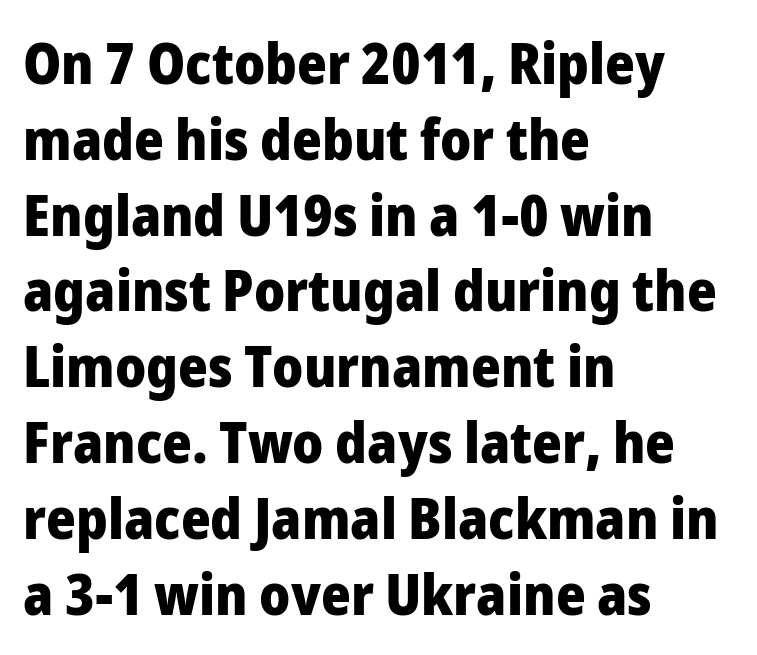
{"serif": "no", "italic": "no", "bold": "yes", "weight": "heavy", "width": "normal", "stroke_contrast": "low", "x_height": "medium", "monospaced": "no", "underline": "no", "align": "left", "line_spacing": "normal", "line_spacing_ratio": 1.33, "letter_spacing": "normal", "letter_spacing_em": 0.0, "glyph_px": 57}
